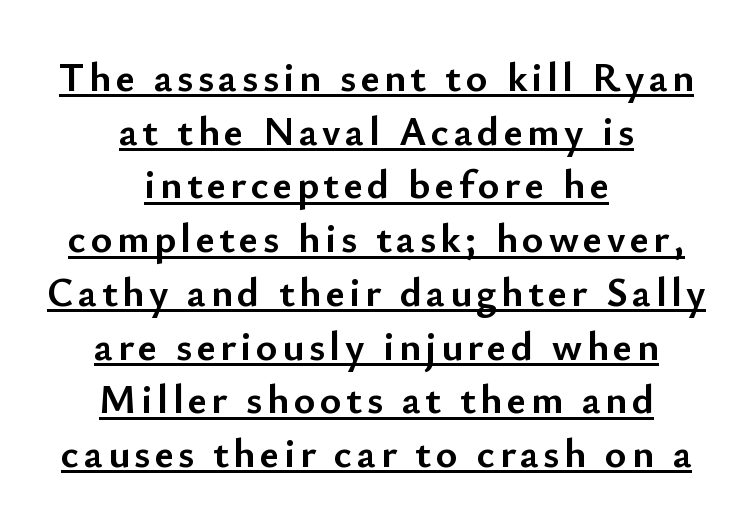
A student would call this center alignment; a typographer would say set centered. The rendering uses natural spacing where letterforms have individual widths. Underline: present. These lines sit exactly where default settings would place them.
